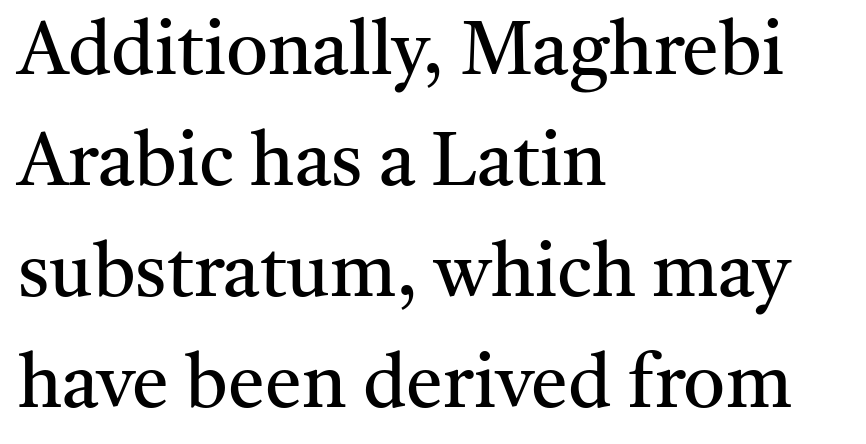
The image shows 74 px regular-weight serif type, upright; set left-aligned, normal line spacing (1.5x), normal letter spacing, not underlined; medium stroke contrast and a medium x-height.
